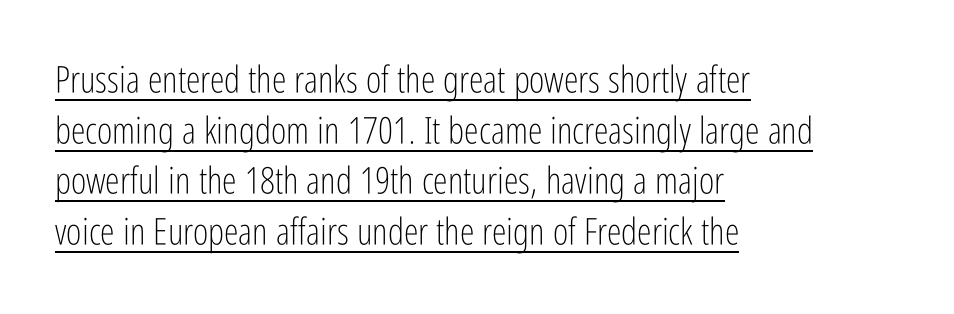
Q: Is the text bold? A: No.
Q: Is the text italic (slanted)? A: No, it is upright.
Q: Is the typeface a serif or a sans-serif typeface? A: Sans-serif.
Q: Is the text underlined? A: Yes.
Q: How is the paragraph aligned? A: Left-aligned.
Q: Is the spacing between letters normal or unusually wide? A: Normal.
Q: Is the spacing between lines tight, normal or loose? A: Normal.
Q: Width (condensed, normal, or wide)? A: Condensed.
Q: Stroke contrast? A: Low.
Q: x-height? A: Medium.
Q: Monospaced? A: No.
